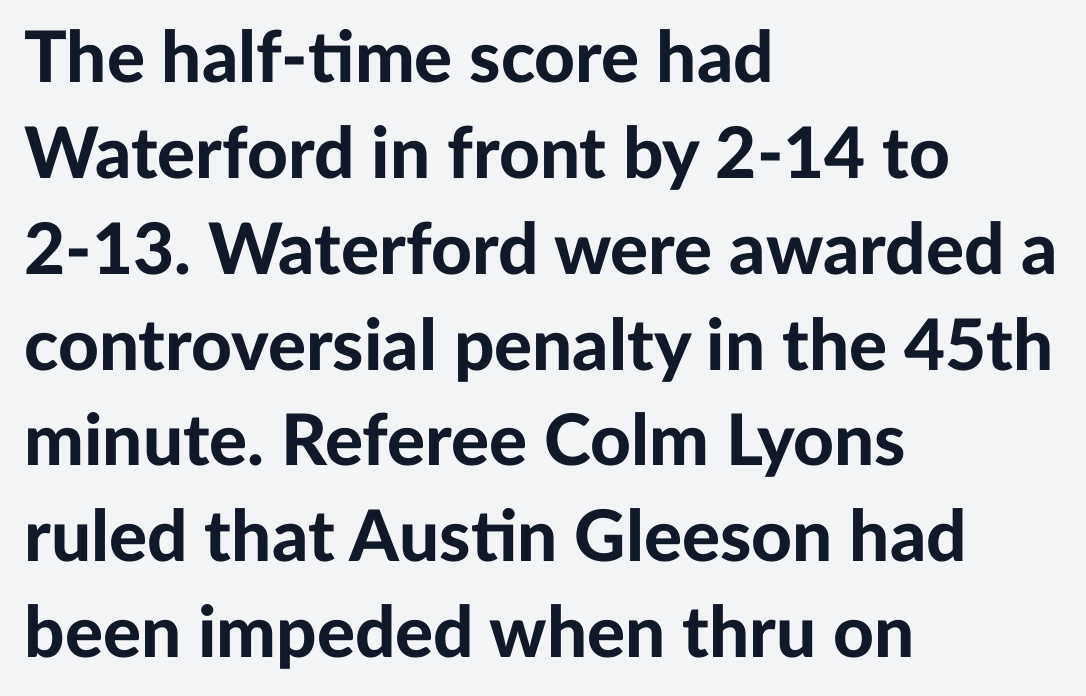
As a designer I'd log this as weight 700, bold. The passage shown is typeset with a sans-serif family. The block of text has a typical density, with ordinary space between rows. The lines are quadded left. Standard letterfit; no display-style spreading of the glyphs. The space beneath each line is pristine and unruled.
